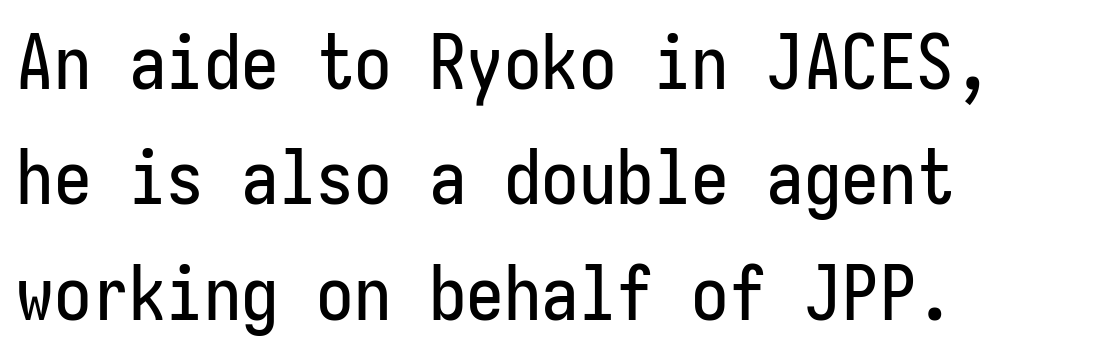
The image shows 75 px condensed sans-serif type, upright, monospaced; set left-aligned, normal line spacing (1.54x), normal letter spacing, not underlined; low stroke contrast and a medium x-height.
